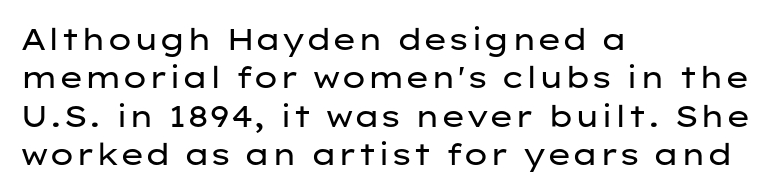
Q: Is the text bold? A: No.
Q: Is the text italic (slanted)? A: No, it is upright.
Q: Is the typeface a serif or a sans-serif typeface? A: Sans-serif.
Q: Is the text underlined? A: No.
Q: How is the paragraph aligned? A: Left-aligned.
Q: Is the spacing between letters normal or unusually wide? A: Normal.
Q: Is the spacing between lines tight, normal or loose? A: Normal.
Q: Width (condensed, normal, or wide)? A: Wide.
Q: Stroke contrast? A: Low.
Q: x-height? A: Medium.
Q: Monospaced? A: No.
